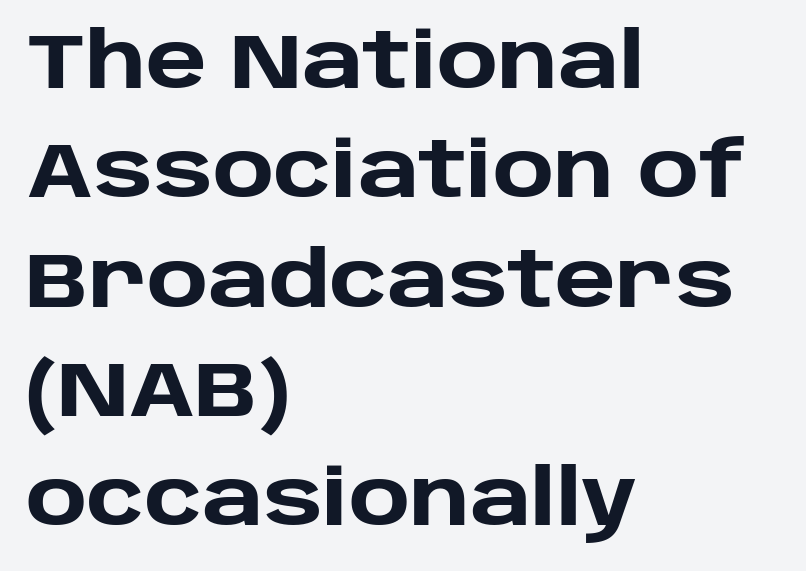
Regarding serifs, this sample does without them. Layout note: lines flush left. This sample has the flowing, uneven cadence of proportional lettering. Honestly, there is no underline to notice here at all. Short note: letters normally spaced. Strokes here are thick enough to call this a true bold.
